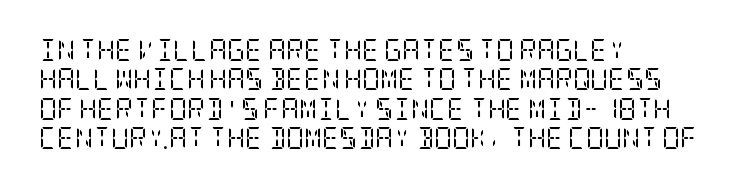
Caption: face not bold, strokes unweighted. Whoever set this chose a conventional vertical rhythm. This sample uses plain, unmodified letter spacing. The lettering stays uniformly vertical, giving the passage a roman look. Rule under the text: the space is simply empty.
